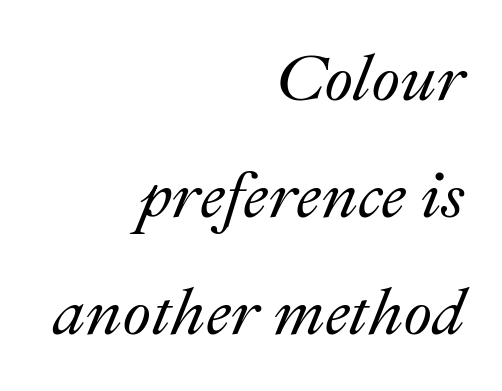
{"italic": "yes", "lean": "right", "slant_degrees": 22, "width": "normal", "stroke_contrast": "medium", "x_height": "small", "monospaced": "no", "underline": "no", "align": "right", "line_spacing_ratio": 1.77, "letter_spacing": "normal", "letter_spacing_em": 0.0, "glyph_px": 66}
